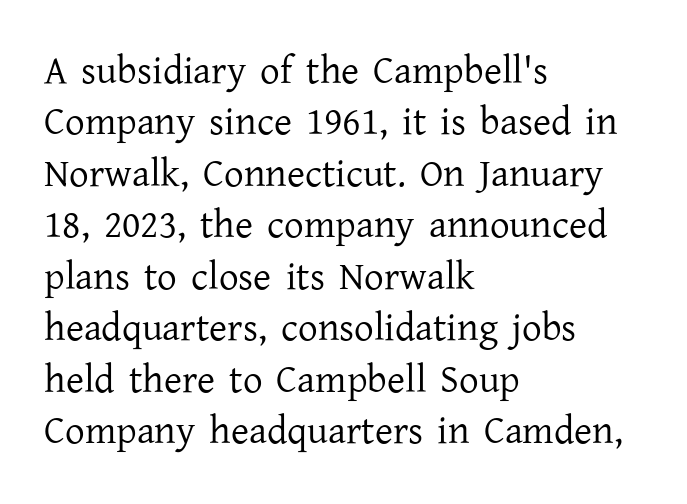
The lines are quadded left. Lines of text with bare space underneath. Glyph-to-glyph distance matches everyday printed text. Is the type heavy? It reads as light-to-regular instead.
